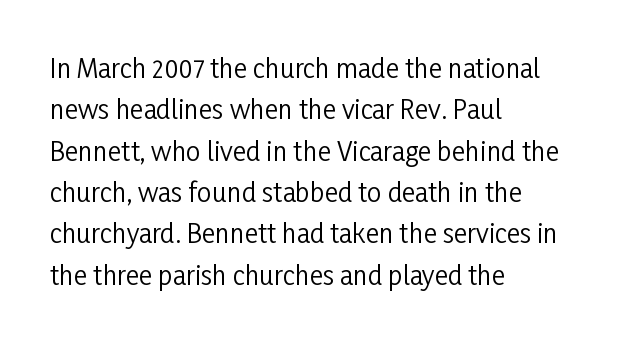
Each stroke keeps to a modest, everyday thickness or less. Whoever set this chose a conventional vertical rhythm. Caption: multi-line text, flush left, ragged right. Underlining? Definitely not there.
